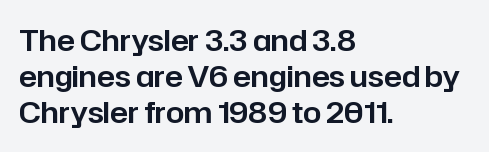
The image shows 29 px sans-serif type, upright; set left-aligned, line spacing 1.24x, normal letter spacing, not underlined; low stroke contrast and a medium x-height.
